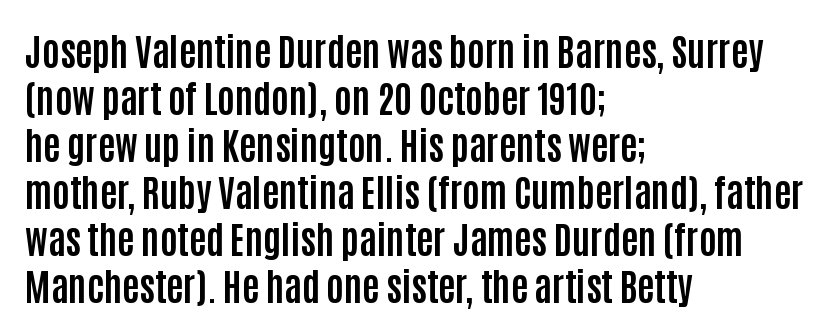
The words here are not underlined. Students, note that the glyphs here touch the page at normal intervals. Varying glyph widths throughout — classic text-font behaviour. Notice how the stems are strictly vertical — no italics here. The face used here is a sans, in the tradition of grotesques and geometrics. A classic flush-left, rag-right setting is used for this passage.
